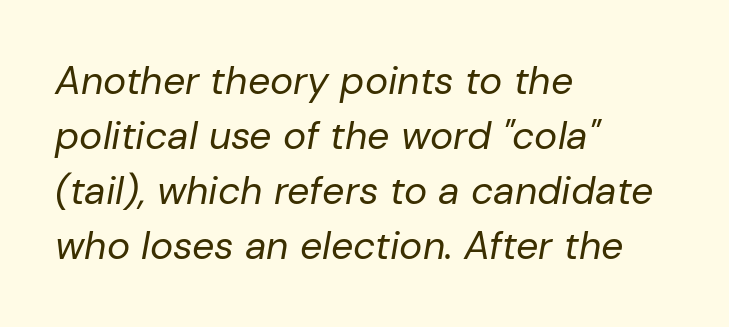
{"italic": "yes", "lean": "right", "slant_degrees": 10, "bold": "no", "weight": "regular", "width": "normal", "stroke_contrast": "low", "x_height": "medium", "monospaced": "no", "underline": "no", "align": "left", "line_spacing": "normal", "line_spacing_ratio": 1.41, "letter_spacing": "normal", "letter_spacing_em": 0.0, "glyph_px": 39}
